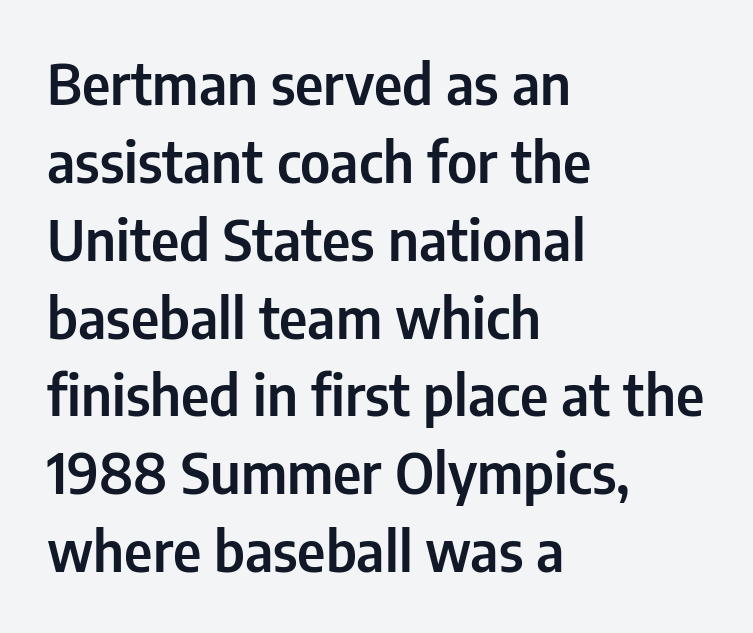
Q: Is the text italic (slanted)? A: No, it is upright.
Q: Is the typeface a serif or a sans-serif typeface? A: Sans-serif.
Q: Is the text underlined? A: No.
Q: How is the paragraph aligned? A: Left-aligned.
Q: Is the spacing between letters normal or unusually wide? A: Normal.
Q: Is the spacing between lines tight, normal or loose? A: Normal.
Q: Width (condensed, normal, or wide)? A: Condensed.
Q: Stroke contrast? A: Low.
Q: x-height? A: Medium.
Q: Monospaced? A: No.
